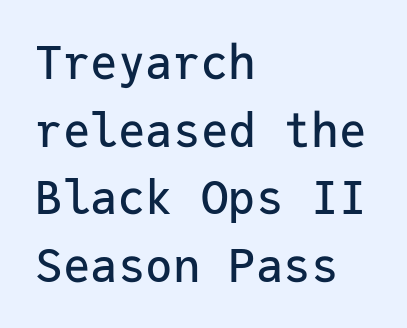
The image shows 46 px sans-serif type, upright, monospaced; set left-aligned, normal line spacing (1.47x), normal letter spacing, not underlined; low stroke contrast and a medium x-height.
